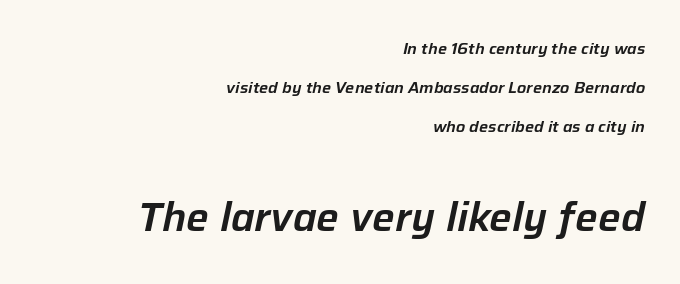
Q: Is the text italic (slanted)? A: Yes, it leans right by about 12 degrees.
Q: Is the text underlined? A: No.
Q: How is the paragraph aligned? A: Right-aligned.
Q: Is the spacing between letters normal or unusually wide? A: Normal.
Q: Is the spacing between lines tight, normal or loose? A: Loose.
Q: Which block of text is set in a larger size, the first (top) or the second (bottom)? A: The second (bottom) one.
Q: Width (condensed, normal, or wide)? A: Normal.
Q: Stroke contrast? A: Low.
Q: x-height? A: Medium.
Q: Monospaced? A: No.
